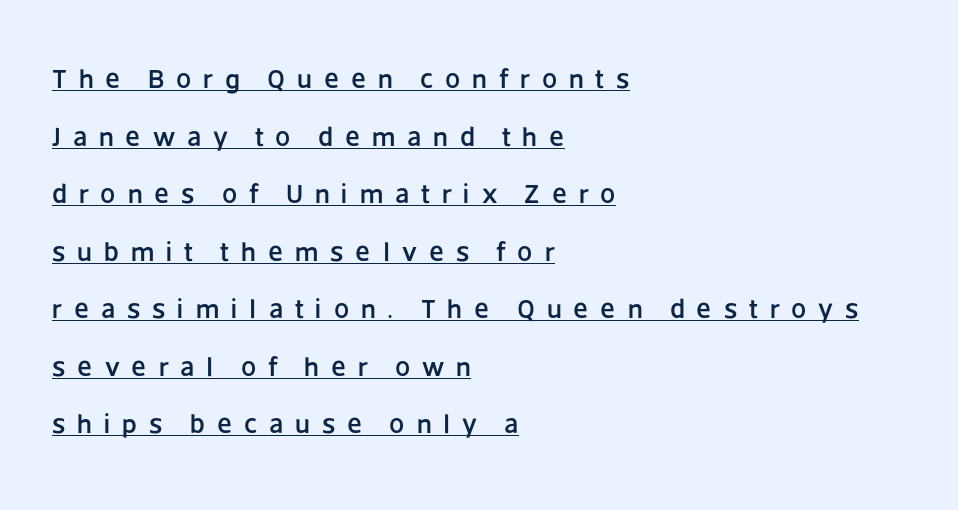
Ordinary non-slanted type is in use. This sample trades compactness for vertical openness between lines. Is the letter spacing exaggerated? Yes — the characters are pushed far apart. The face used here appears with an underline applied. This rendering uses left alignment, leaving the right contour irregular.
